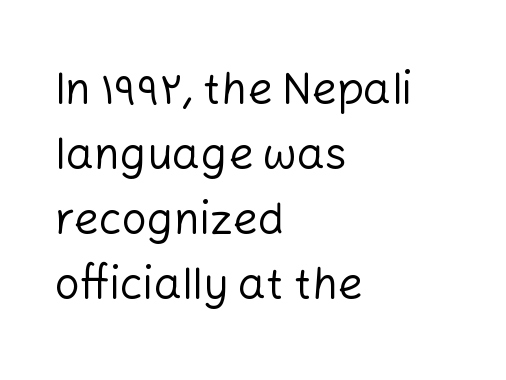
{"serif": "no", "italic": "no", "bold": "no", "weight": "regular", "width": "normal", "stroke_contrast": "low", "x_height": "medium", "monospaced": "no", "underline": "no", "align": "left", "line_spacing": "normal", "line_spacing_ratio": 1.48, "letter_spacing": "normal", "letter_spacing_em": 0.0, "glyph_px": 44}
